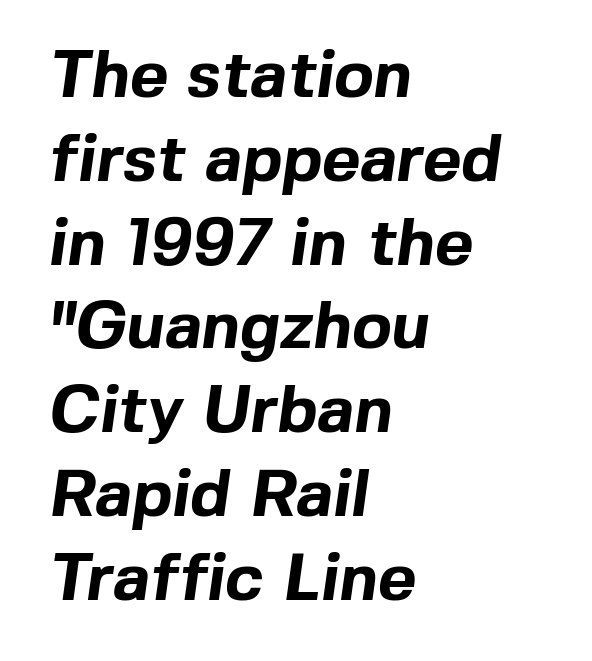
Q: Is the text bold? A: Yes.
Q: Is the typeface a serif or a sans-serif typeface? A: Sans-serif.
Q: Is the text underlined? A: No.
Q: How is the paragraph aligned? A: Left-aligned.
Q: Is the spacing between letters normal or unusually wide? A: Normal.
Q: Is the spacing between lines tight, normal or loose? A: Normal.
Q: Width (condensed, normal, or wide)? A: Normal.
Q: x-height? A: Medium.
Q: Monospaced? A: No.
